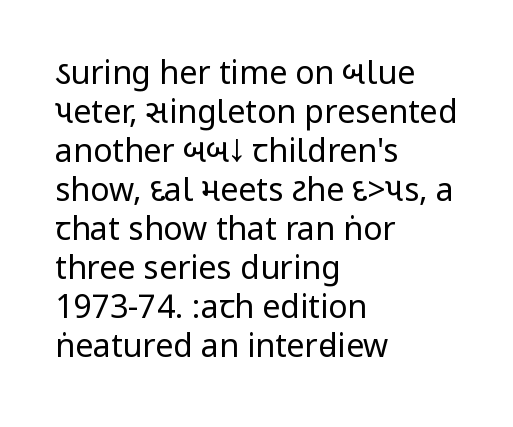
Each row of text sits above clean, open space. The face used here is rendered with its standard letterfit. You can tell it's not italic because the verticals are truly vertical. Stems and bowls with no extra thickness — not bold. Font category for this specimen: sans-serif. Left-aligned paragraph, ragged on the right.
